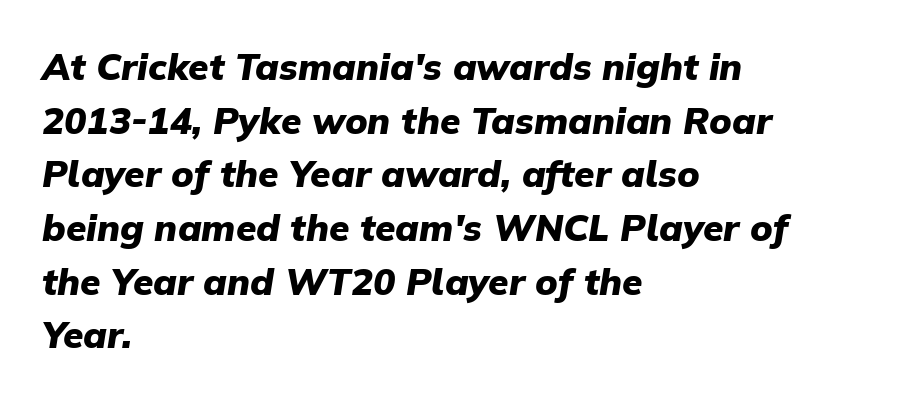
The image shows 37 px heavy type, italic (leaning right); set left-aligned, normal line spacing (1.45x), normal letter spacing, not underlined; low stroke contrast and a medium x-height.
